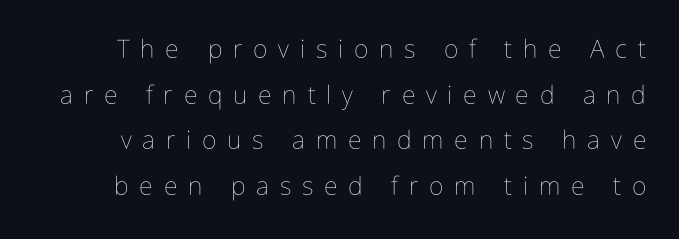
The space beneath each line is pristine and unruled. The typesetting does not lean heavy: it is not bold. Notice how the stems are strictly vertical — no italics here. Characters follow at a spacing far wider than the type designer built in.
